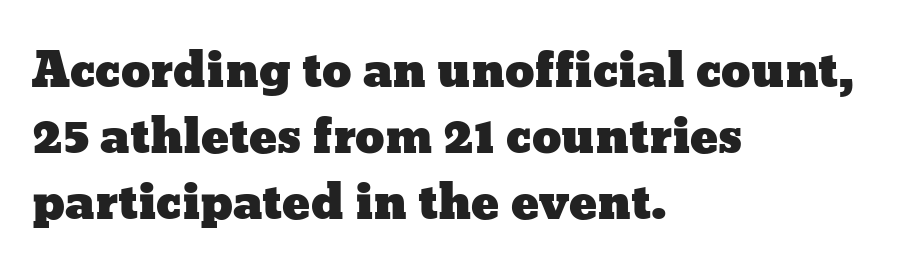
Think of a printed novel: that variable character pitch is what you see here. What's the leading like? Ordinary, nothing unusual. The lettering stays uniformly vertical, giving the passage a roman look. Every row of glyphs begins at an identical x-position on the left. Words appear dense and cohesive because spacing is normal.
